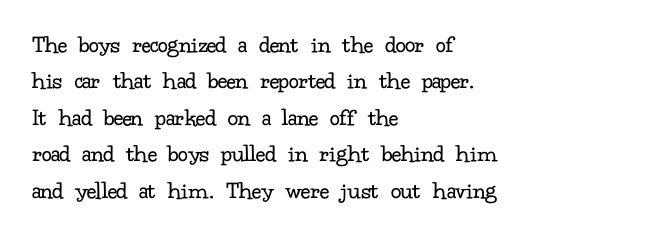
The image shows 25 px text type, upright; set left-aligned, normal line spacing (1.46x), normal letter spacing, not underlined.
